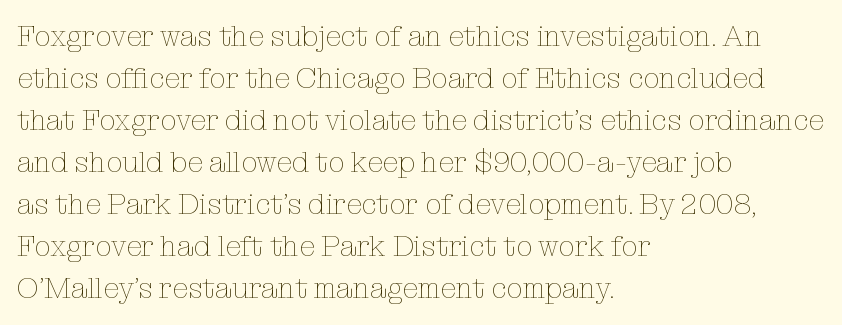
Does the copy run flush right? No — it runs flush left. Regarding leading, the lines here are spaced in the standard way. You could call the tracking neutral — neither tight nor loose. These lines are rendered in a variable-pitch font. Type without underlining. Stem width sits at or under what a default text font uses.
